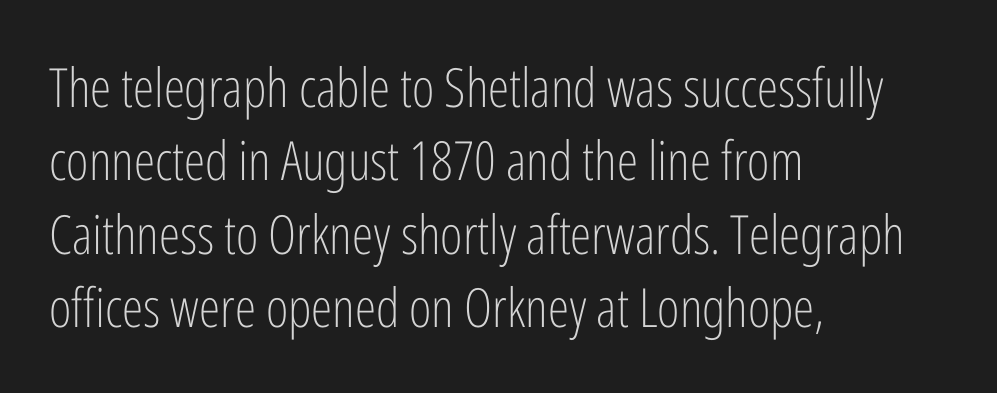
The face used here is proportionally spaced, like ordinary book or web type. The lines in this sample share a left origin and differ only in where they stop. Ascenders rise straight up at ninety degrees. The face used here is rendered with its standard letterfit. The designer left line spacing at the default. The font family rendered here belongs to the sans-serif group.
